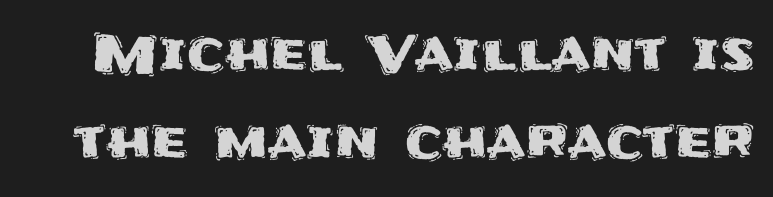
Q: Is the text italic (slanted)? A: No, it is upright.
Q: Is the typeface a serif or a sans-serif typeface? A: Sans-serif.
Q: Is the text underlined? A: No.
Q: Is the spacing between letters normal or unusually wide? A: Normal.
Q: Is the spacing between lines tight, normal or loose? A: Normal.
Q: Width (condensed, normal, or wide)? A: Normal.
Q: Stroke contrast? A: Medium.
Q: x-height? A: Large.
Q: Monospaced? A: No.
